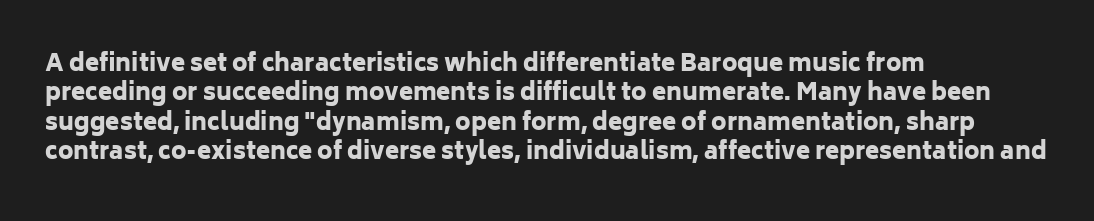
The image shows 23 px bold type, upright; set left-aligned, normal line spacing (1.28x), normal letter spacing, not underlined.
